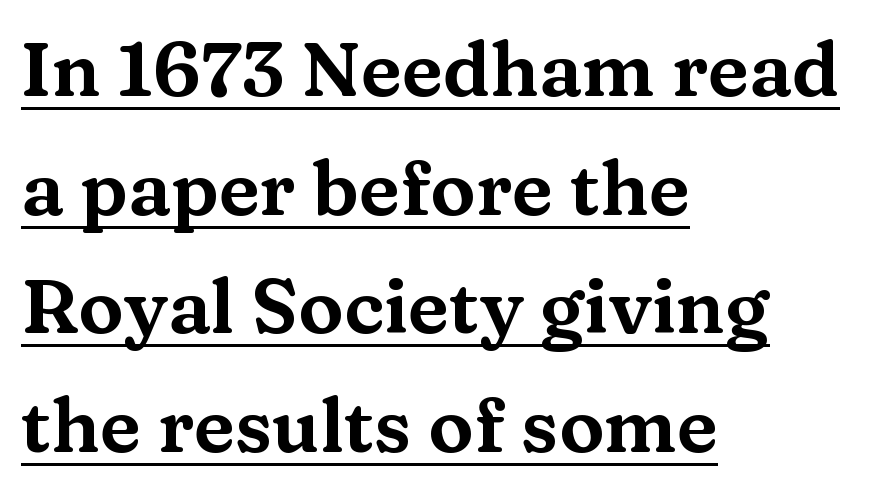
The image shows 76 px wide serif type, upright; set left-aligned, normal line spacing (1.56x), normal letter spacing, underlined; medium stroke contrast and a medium x-height.
